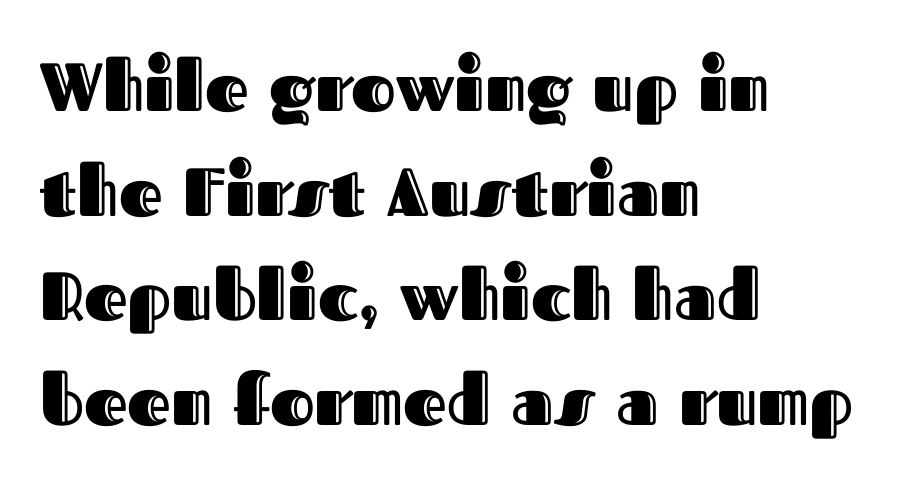
{"italic": "no", "width": "normal", "x_height": "medium", "monospaced": "no", "underline": "no", "align": "left", "line_spacing": "normal", "line_spacing_ratio": 1.54, "letter_spacing": "normal", "letter_spacing_em": 0.0, "glyph_px": 68}
